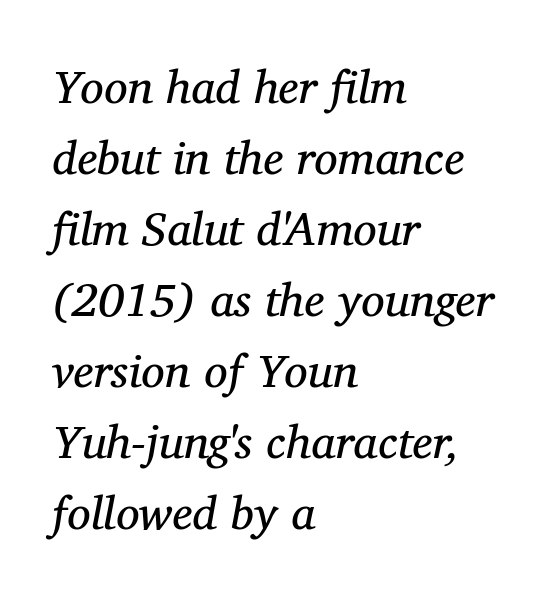
Q: Is the text bold? A: No.
Q: Is the text italic (slanted)? A: Yes, it leans right by about 11 degrees.
Q: Is the typeface a serif or a sans-serif typeface? A: Serif.
Q: Is the text underlined? A: No.
Q: How is the paragraph aligned? A: Left-aligned.
Q: Is the spacing between letters normal or unusually wide? A: Normal.
Q: Is the spacing between lines tight, normal or loose? A: Normal.
Q: Width (condensed, normal, or wide)? A: Normal.
Q: Stroke contrast? A: Medium.
Q: x-height? A: Medium.
Q: Monospaced? A: No.
